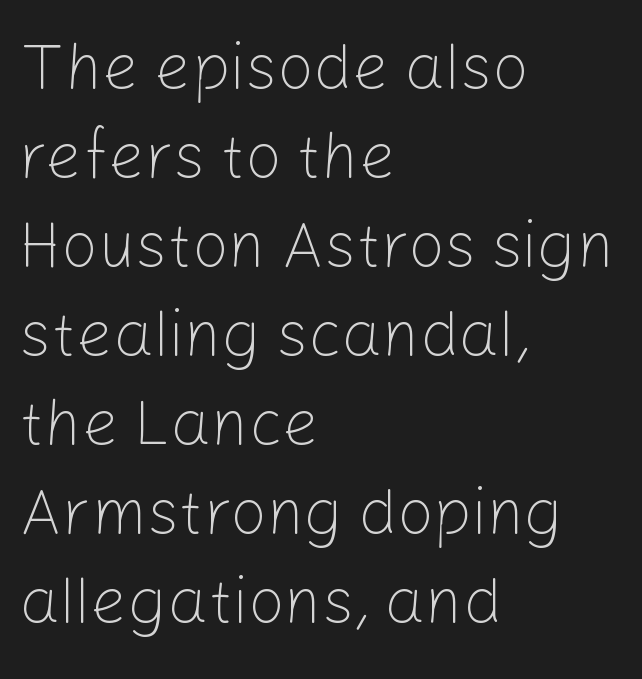
The image shows 64 px light sans-serif type, upright; set left-aligned, normal line spacing (1.39x), normal letter spacing, not underlined; low stroke contrast and a medium x-height.
